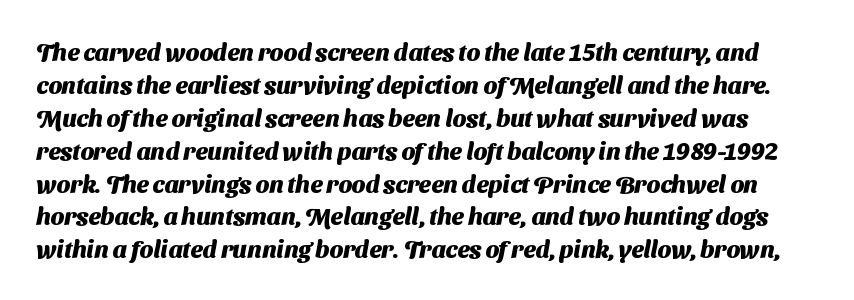
Look at the stroke-to-counter ratio: heavy, a bold. Honestly, the row spacing looks completely unremarkable. Students, note that the glyphs here touch the page at normal intervals. Underlining? Definitely not there.
